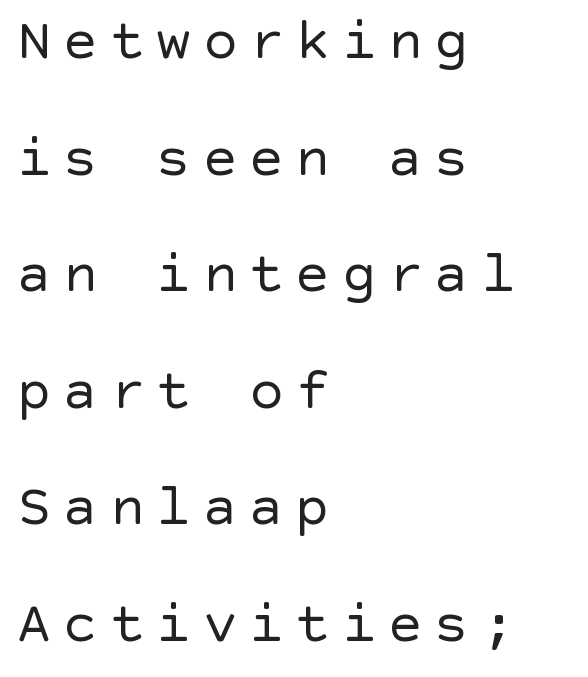
The image shows 58 px regular-weight sans-serif type, upright; set left-aligned, loose line spacing (2.01x), unusually wide letter spacing (+0.2 em), not underlined; a large x-height.
